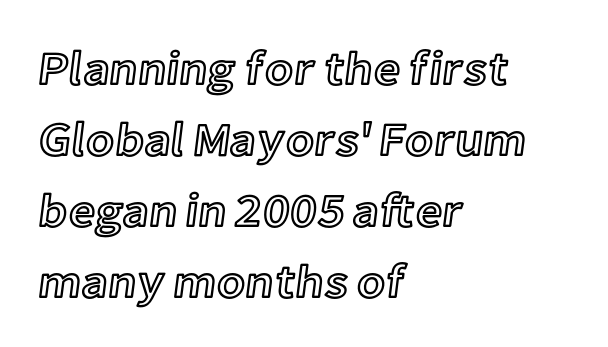
This sample has the flowing, uneven cadence of proportional lettering. These lines sit exactly where default settings would place them. A student would call this left alignment; a typographer would say flush left, rag right.
